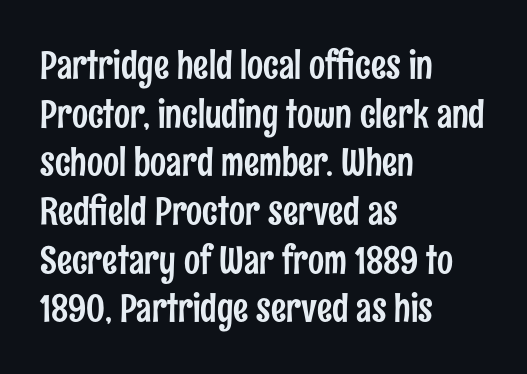
Beneath every word, the page is bare. Every row of glyphs begins at an identical x-position on the left. Typographically, this falls in the sans-serif category. Spacing verdict: proportional, widths tailored to each character. Does extra space separate the letters? No, they use regular spacing. No italicization has been applied; the sample stays upright.
